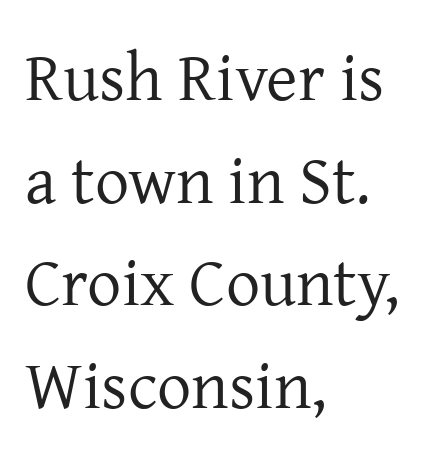
The image shows 68 px regular-weight serif type, upright; set left-aligned, normal line spacing (1.51x), normal letter spacing, not underlined; low stroke contrast and a medium x-height.
